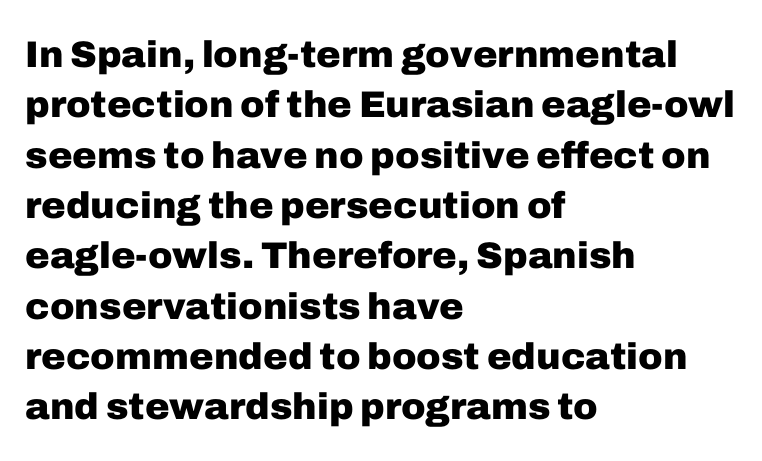
Look at the bottom of the vertical strokes: they stop flat, with no serifs. The lettering holds an erect, upright posture throughout. Rule under the text: the space is simply empty. The letterforms sit shoulder to shoulder at normal distance. You could not count columns in this text — the font is proportionally spaced.
